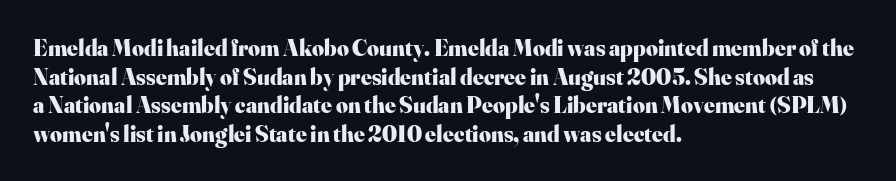
Every character sits straight up, as roman type does. Stroke thickness is high; the sample reads as a true bold. Inter-character spacing is left at the font's built-in metrics. Casual observation: everything's shoved over to the left. The specimen omits any rule beneath the text block's lines.
